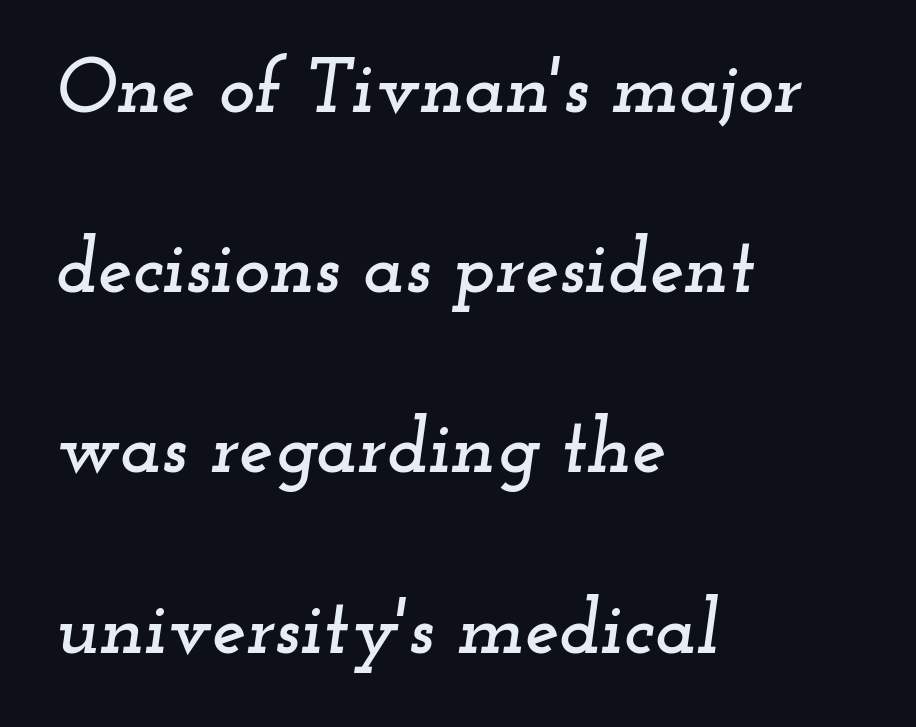
Q: Is the text italic (slanted)? A: Yes, it leans right by about 12 degrees.
Q: Is the typeface a serif or a sans-serif typeface? A: Serif.
Q: Is the text underlined? A: No.
Q: How is the paragraph aligned? A: Left-aligned.
Q: Is the spacing between letters normal or unusually wide? A: Normal.
Q: Is the spacing between lines tight, normal or loose? A: Loose.
Q: Width (condensed, normal, or wide)? A: Wide.
Q: Stroke contrast? A: Low.
Q: x-height? A: Small.
Q: Monospaced? A: No.
